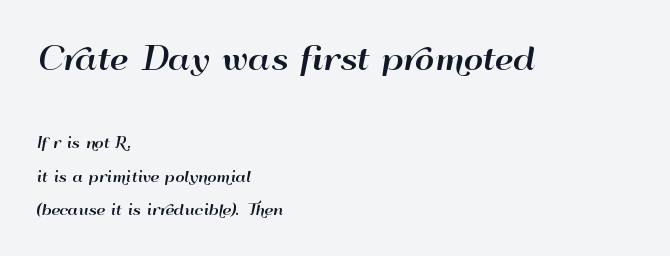
{"serif": "no", "width": "wide", "stroke_contrast": "high", "x_height": "small", "monospaced": "no", "underline": "no", "align": "left", "line_spacing": "loose", "line_spacing_ratio": 2.4, "letter_spacing": "normal", "letter_spacing_em": 0.0, "larger_block": "first", "size_ratio": 2.14, "glyph_px": 30}
